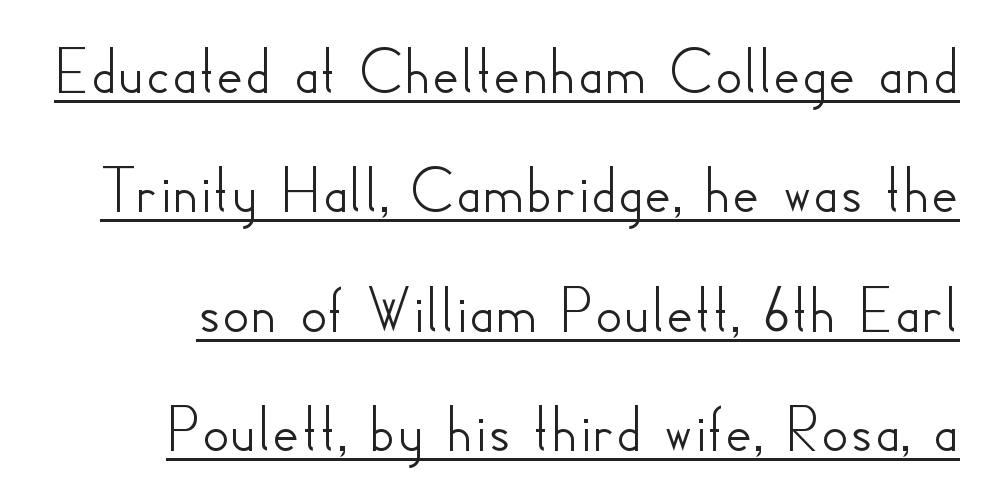
Q: Is the text italic (slanted)? A: No, it is upright.
Q: Is the typeface a serif or a sans-serif typeface? A: Sans-serif.
Q: Is the text underlined? A: Yes.
Q: Is the spacing between letters normal or unusually wide? A: Normal.
Q: Width (condensed, normal, or wide)? A: Normal.
Q: Stroke contrast? A: Low.
Q: x-height? A: Small.
Q: Monospaced? A: No.
